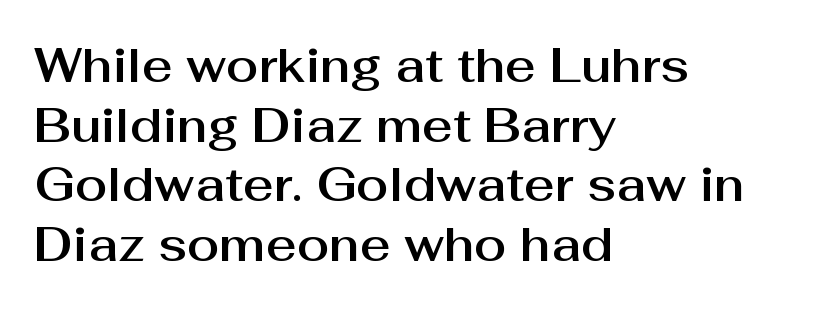
{"serif": "no", "italic": "no", "width": "normal", "stroke_contrast": "medium", "x_height": "medium", "monospaced": "no", "underline": "no", "align": "left", "line_spacing": "normal", "line_spacing_ratio": 1.27, "letter_spacing": "normal", "letter_spacing_em": 0.0, "glyph_px": 47}
